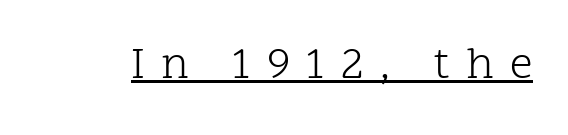
Q: Is the text bold? A: No.
Q: Is the text italic (slanted)? A: No, it is upright.
Q: Is the typeface a serif or a sans-serif typeface? A: Serif.
Q: Is the text underlined? A: Yes.
Q: Is the spacing between letters normal or unusually wide? A: Unusually wide.
Q: Width (condensed, normal, or wide)? A: Normal.
Q: Stroke contrast? A: Low.
Q: x-height? A: Medium.
Q: Monospaced? A: No.
